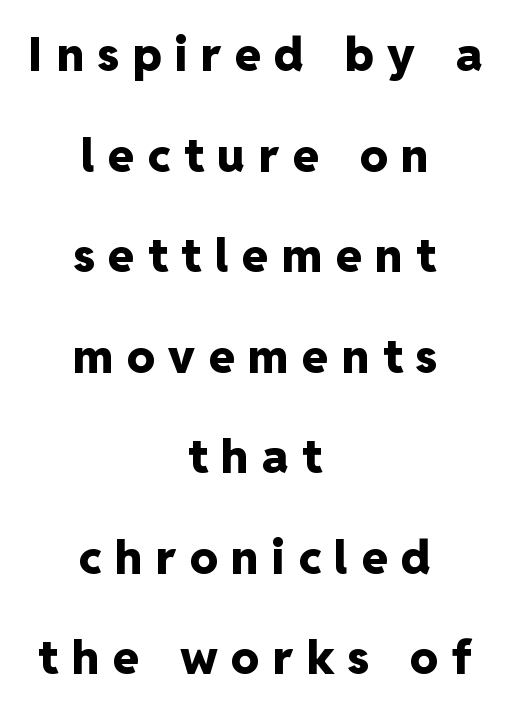
{"serif": "no", "italic": "no", "bold": "yes", "weight": "heavy", "width": "normal", "stroke_contrast": "low", "x_height": "medium", "monospaced": "no", "underline": "no", "align": "center", "line_spacing": "loose", "line_spacing_ratio": 2.14, "letter_spacing": "wide", "letter_spacing_em": 0.29, "glyph_px": 47}
